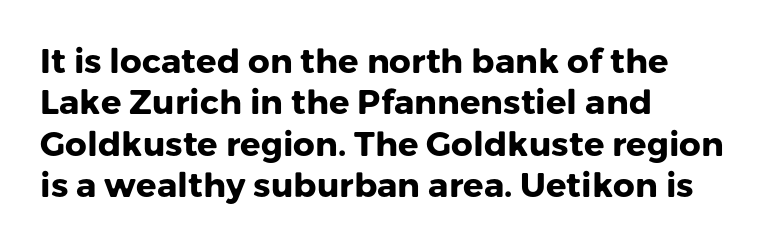
Q: Is the text bold? A: Yes.
Q: Is the text italic (slanted)? A: No, it is upright.
Q: Is the typeface a serif or a sans-serif typeface? A: Sans-serif.
Q: Is the text underlined? A: No.
Q: How is the paragraph aligned? A: Left-aligned.
Q: Is the spacing between letters normal or unusually wide? A: Normal.
Q: Width (condensed, normal, or wide)? A: Normal.
Q: Stroke contrast? A: Low.
Q: x-height? A: Medium.
Q: Monospaced? A: No.
